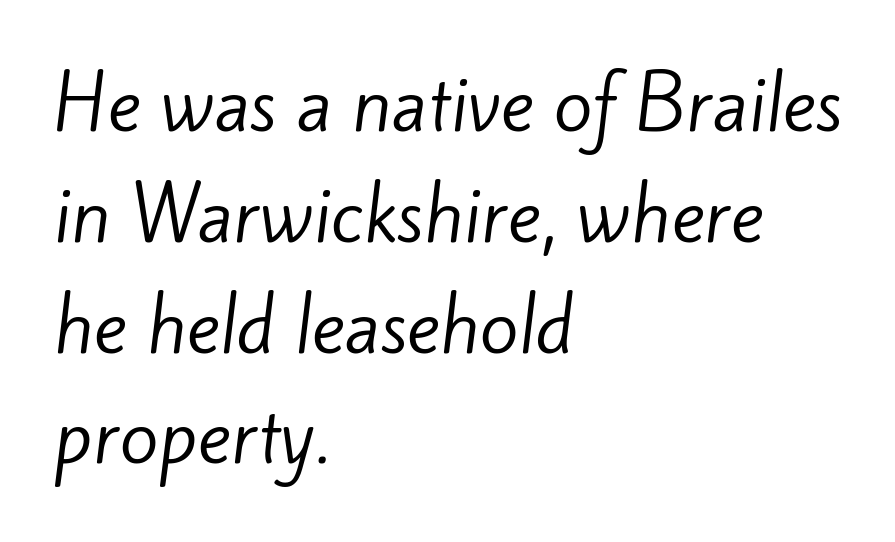
The image shows 71 px regular-weight sans-serif type; set left-aligned, normal line spacing (1.56x), normal letter spacing, not underlined; low stroke contrast and a small x-height.
